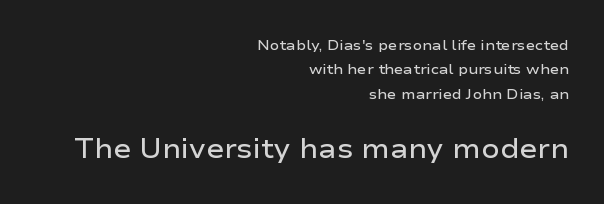
Anything drawn beneath the words? Only blank space. It's the straight-up-and-down kind of type. Typesetter's note — lower block bumped up in size, upper block left smaller. The face used here is a semibold: visibly heavier than regular, lighter than bold. How are the letters spaced? Ordinarily, with no added tracking.
